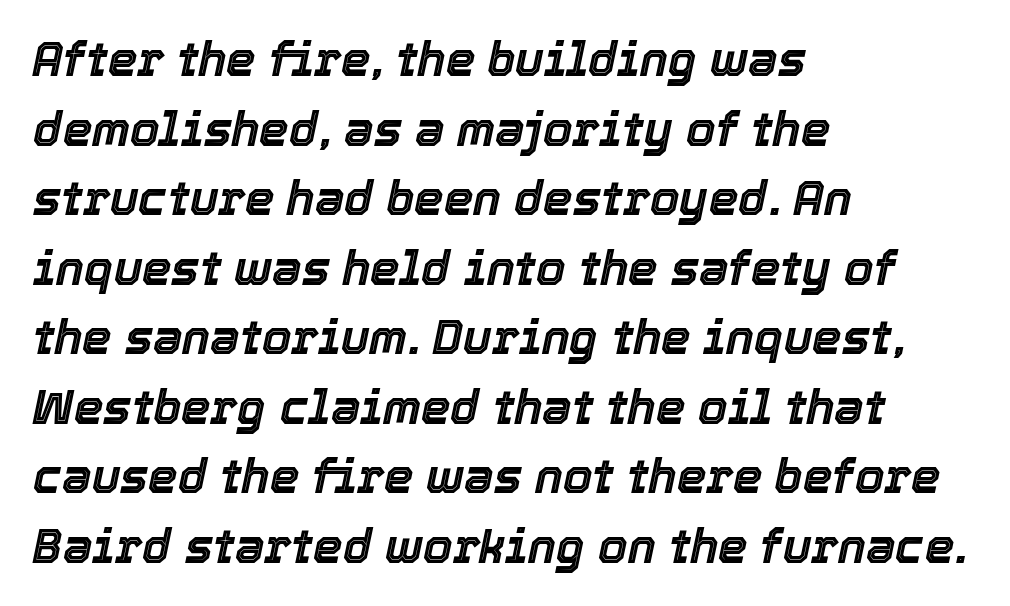
{"italic": "yes", "lean": "right", "slant_degrees": 12, "width": "normal", "x_height": "medium", "monospaced": "no", "underline": "no", "align": "left", "line_spacing": "normal", "line_spacing_ratio": 1.48, "letter_spacing": "normal", "letter_spacing_em": 0.0, "glyph_px": 47}
